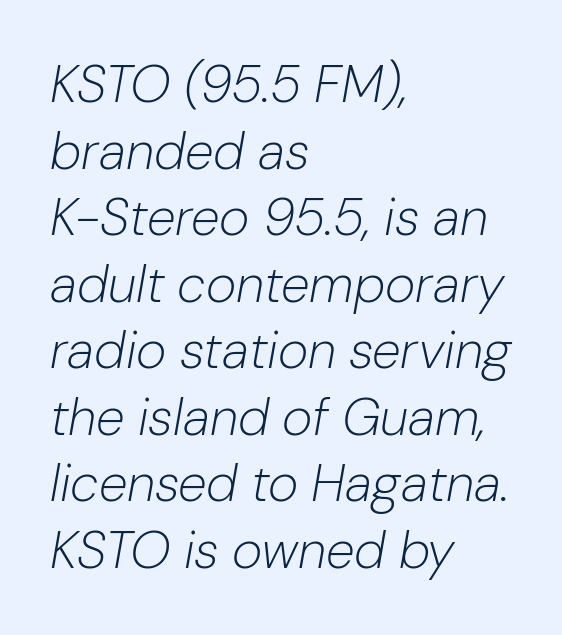
{"italic": "yes", "lean": "right", "slant_degrees": 10, "bold": "no", "weight": "light", "width": "normal", "stroke_contrast": "low", "x_height": "medium", "monospaced": "no", "underline": "no", "align": "left", "line_spacing": "normal", "line_spacing_ratio": 1.28, "letter_spacing": "normal", "letter_spacing_em": 0.0, "glyph_px": 52}
